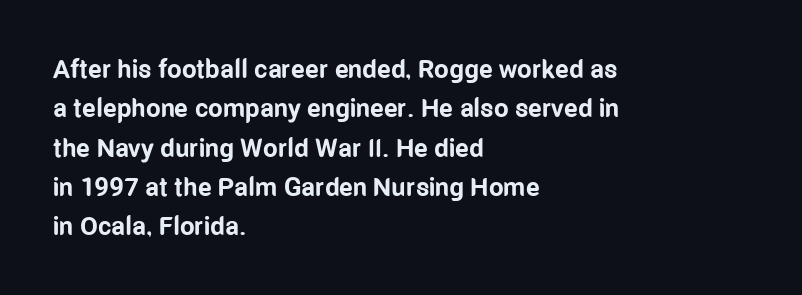
The image shows 26 px bold type, upright; set left-aligned, normal line spacing (1.51x), normal letter spacing, not underlined.
